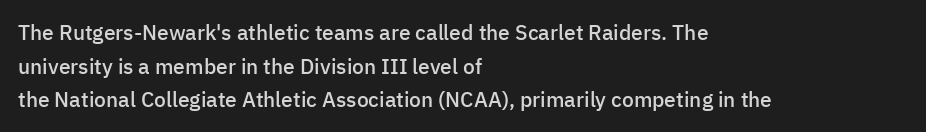
The image shows 21 px text type, upright; set left-aligned, normal line spacing (1.6x), normal letter spacing, not underlined.
